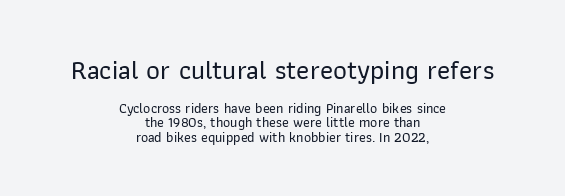
{"italic": "no", "underline": "no", "align": "center", "line_spacing": "tight", "line_spacing_ratio": 1.02, "letter_spacing": "normal", "letter_spacing_em": 0.0, "larger_block": "first", "size_ratio": 1.93, "glyph_px": 27}
